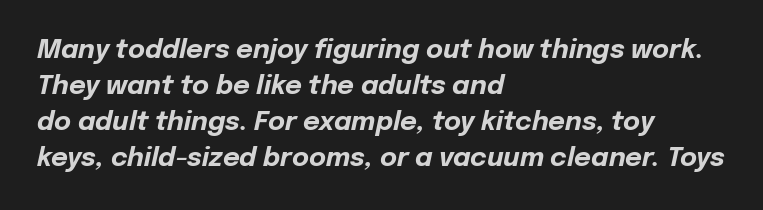
The image shows 26 px bold type, italic (leaning right); set left-aligned, normal line spacing (1.38x), normal letter spacing, not underlined.
